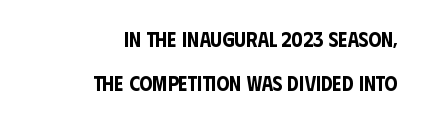
Does the lettering tilt? It doesn't — this is upright. The paragraph has a hard right edge and a soft left edge. The gaps between neighbouring characters are ordinary and unremarkable. Whoever set this chose breathing room over compactness in the vertical rhythm.
